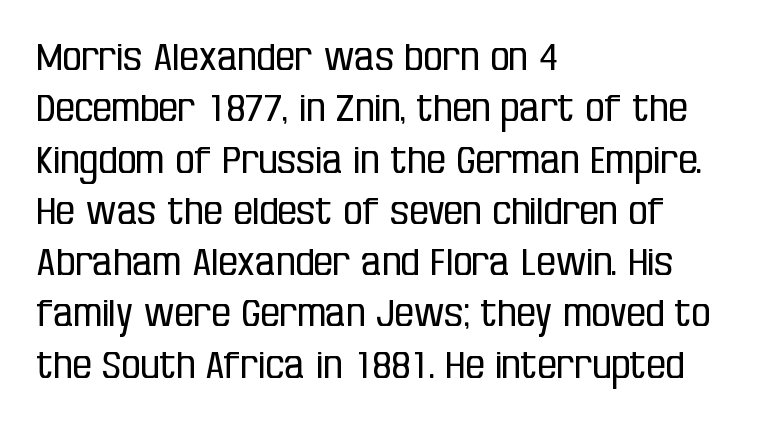
These lines are set flush left with a ragged right edge. A typesetter would call this proportional, since set widths differ per character. Nobody touched the tracking dial on this one. The typography opts for an upright posture over an oblique one. The glyphs are unaccompanied by any horizontal stroke below them.
